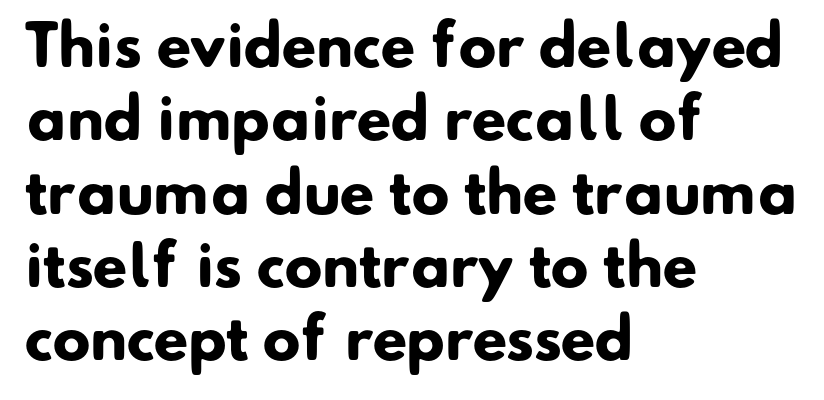
Q: Is the text bold? A: Yes.
Q: Is the typeface a serif or a sans-serif typeface? A: Sans-serif.
Q: Is the text underlined? A: No.
Q: How is the paragraph aligned? A: Left-aligned.
Q: Is the spacing between letters normal or unusually wide? A: Normal.
Q: Is the spacing between lines tight, normal or loose? A: Normal.
Q: Width (condensed, normal, or wide)? A: Normal.
Q: Stroke contrast? A: Low.
Q: x-height? A: Small.
Q: Monospaced? A: No.
